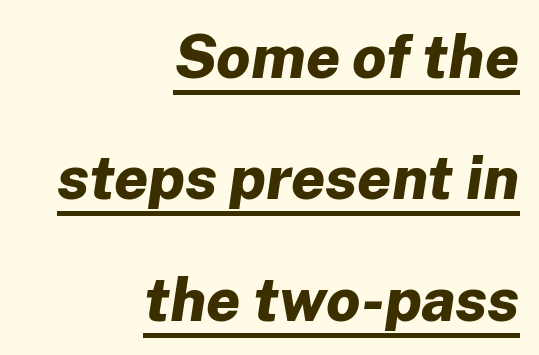
The image shows 61 px bold type, italic (leaning right); set right-aligned, loose line spacing (1.99x), normal letter spacing, underlined; low stroke contrast and a medium x-height.
